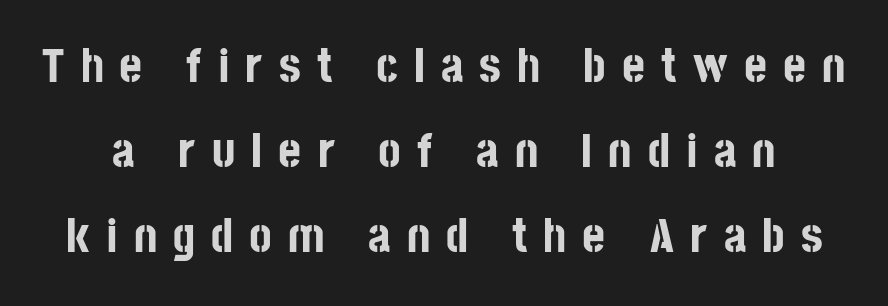
{"serif": "no", "italic": "no", "bold": "yes", "weight": "bold", "width": "condensed", "stroke_contrast": "low", "x_height": "large", "monospaced": "no", "underline": "no", "line_spacing_ratio": 1.73, "letter_spacing": "wide", "letter_spacing_em": 0.33, "glyph_px": 49}
